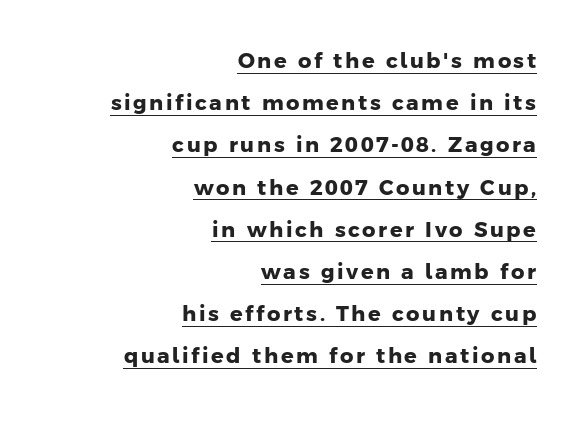
{"bold": "yes", "underline": "yes", "align": "right", "line_spacing": "loose", "line_spacing_ratio": 2.01, "glyph_px": 21}
